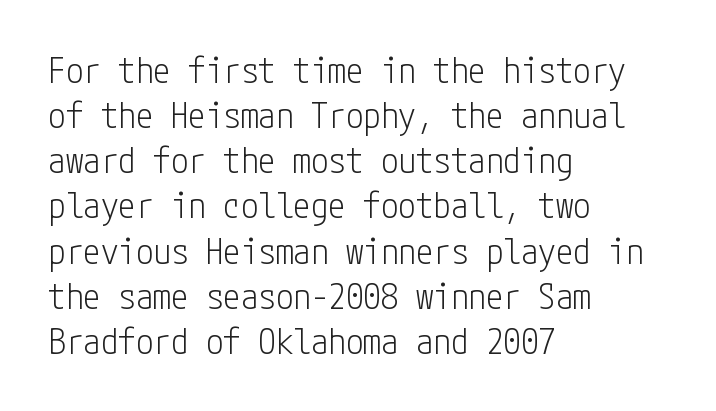
The image shows 35 px light, condensed sans-serif type, upright; set left-aligned, normal line spacing (1.29x), normal letter spacing, not underlined; low stroke contrast and a medium x-height.
